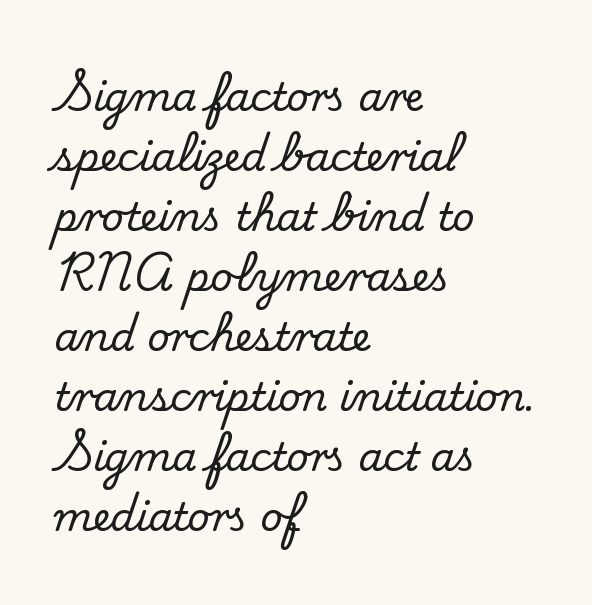
{"serif": "yes", "width": "normal", "stroke_contrast": "medium", "x_height": "small", "monospaced": "no", "underline": "no", "align": "left", "line_spacing": "normal", "line_spacing_ratio": 1.54, "letter_spacing": "normal", "letter_spacing_em": 0.0, "glyph_px": 39}
